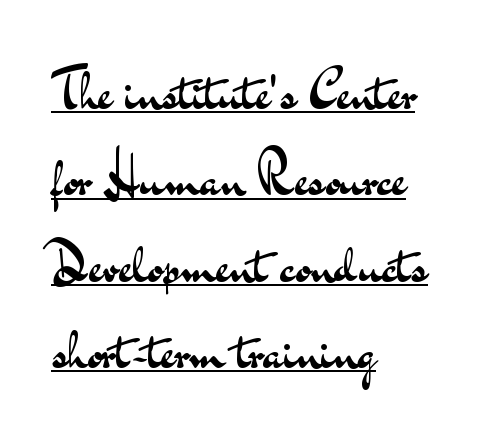
{"serif": "no", "bold": "no", "weight": "regular", "width": "wide", "stroke_contrast": "medium", "x_height": "small", "monospaced": "no", "underline": "yes", "align": "left", "line_spacing": "normal", "line_spacing_ratio": 1.57, "letter_spacing": "normal", "letter_spacing_em": 0.0, "glyph_px": 55}
